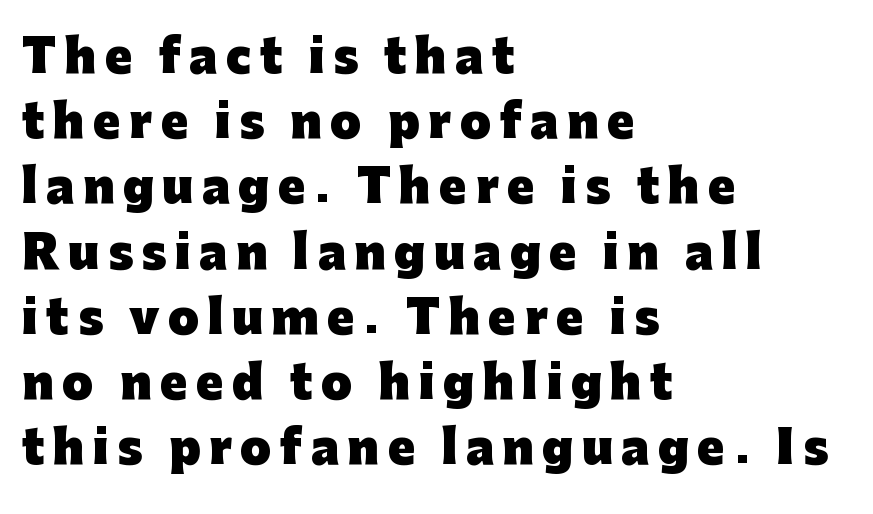
Reading down the column, the eye jumps a familiar distance to each next line. The rendering shows plain stroke endings on the letterforms — a sans-serif design. Just letters on the line, the space beneath them empty. Is the block centered? No — it sits flush against the left margin. These lines carry a lot of weight — the face is fully bold. It's the straight-up-and-down kind of type.
